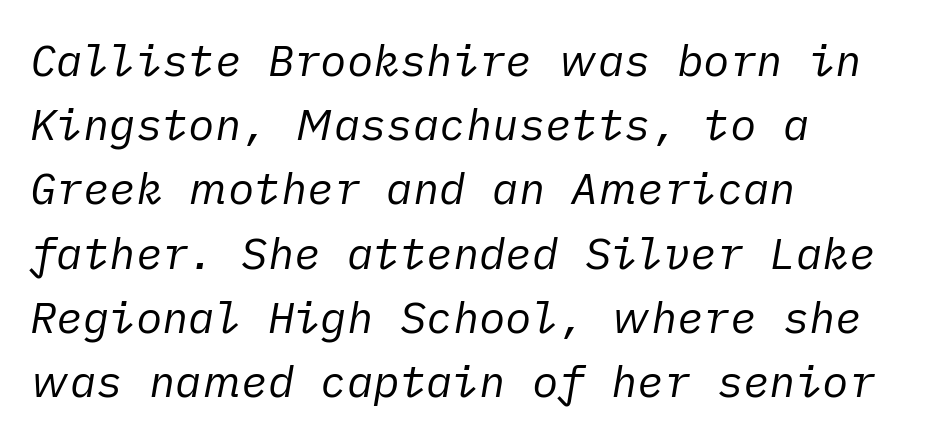
The image shows 44 px regular-weight type, italic (leaning right); set left-aligned, normal line spacing (1.46x), normal letter spacing, not underlined; low stroke contrast and a medium x-height.
